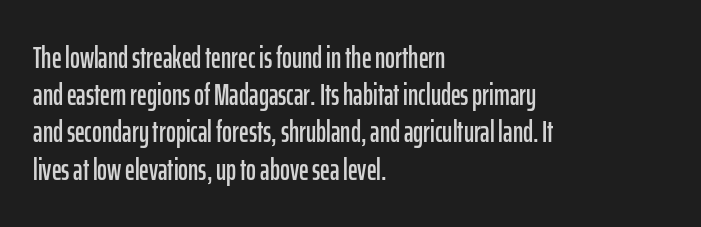
Q: Is the text italic (slanted)? A: No, it is upright.
Q: Is the typeface a serif or a sans-serif typeface? A: Sans-serif.
Q: Is the text underlined? A: No.
Q: How is the paragraph aligned? A: Left-aligned.
Q: Is the spacing between letters normal or unusually wide? A: Normal.
Q: Width (condensed, normal, or wide)? A: Condensed.
Q: Stroke contrast? A: Low.
Q: x-height? A: Medium.
Q: Monospaced? A: No.
